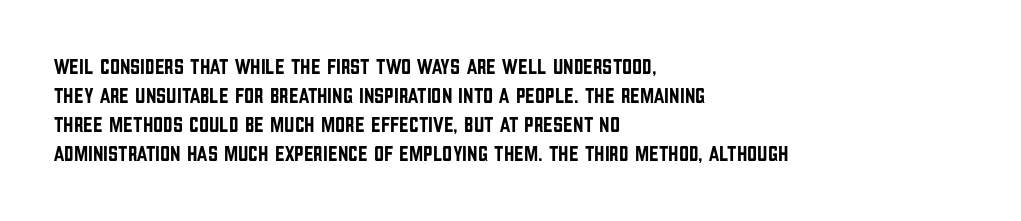
The image shows 22 px text type, upright; set left-aligned, normal line spacing (1.32x), normal letter spacing, not underlined.
